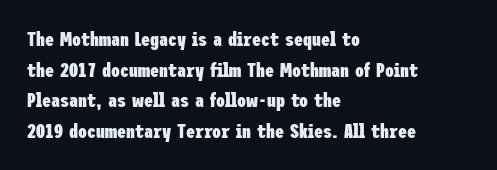
Q: Is the text bold? A: Yes.
Q: Is the text italic (slanted)? A: No, it is upright.
Q: Is the text underlined? A: No.
Q: How is the paragraph aligned? A: Left-aligned.
Q: Is the spacing between letters normal or unusually wide? A: Normal.
Q: Is the spacing between lines tight, normal or loose? A: Normal.
